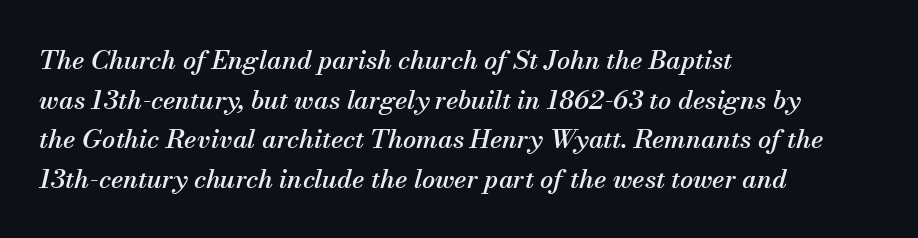
The image shows 26 px text type, italic (leaning right); set left-aligned, normal line spacing (1.52x), normal letter spacing, not underlined.
